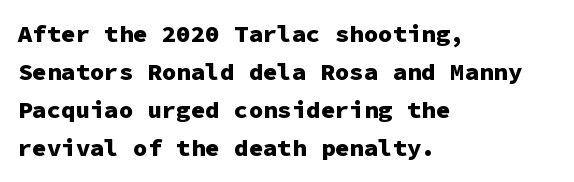
{"italic": "no", "bold": "yes", "underline": "no", "align": "left", "line_spacing": "normal", "line_spacing_ratio": 1.59, "letter_spacing": "normal", "letter_spacing_em": 0.0, "glyph_px": 24}
